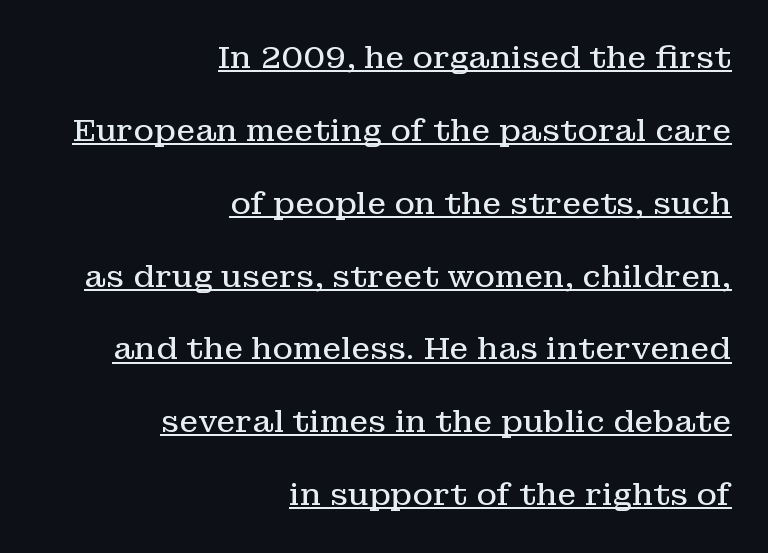
{"serif": "yes", "italic": "no", "bold": "no", "weight": "regular", "width": "normal", "stroke_contrast": "low", "x_height": "medium", "monospaced": "no", "underline": "yes", "align": "right", "line_spacing": "loose", "line_spacing_ratio": 2.35, "letter_spacing": "normal", "letter_spacing_em": 0.0, "glyph_px": 31}
